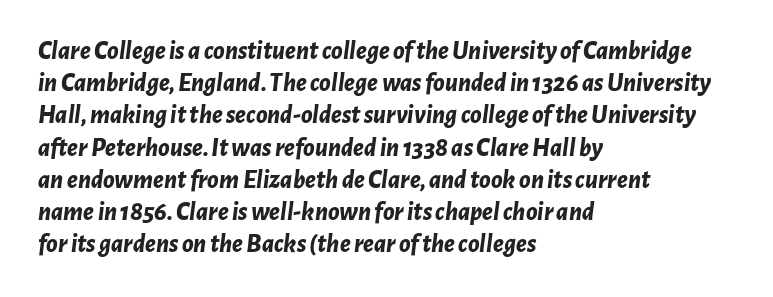
The image shows 26 px bold type, italic (leaning right); set left-aligned, line spacing 1.24x, normal letter spacing, not underlined.
